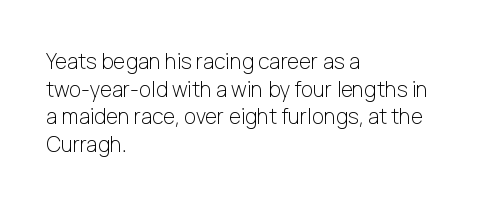
{"italic": "no", "bold": "no", "underline": "no", "align": "left", "line_spacing": "normal", "line_spacing_ratio": 1.32, "letter_spacing": "normal", "letter_spacing_em": 0.0, "glyph_px": 21}
